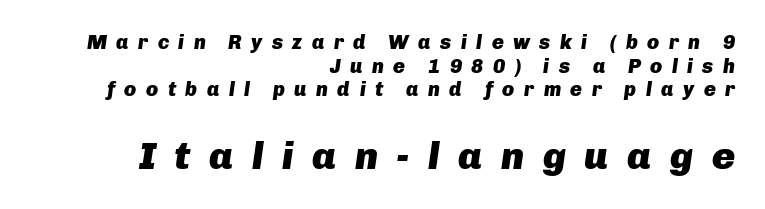
{"italic": "yes", "lean": "right", "slant_degrees": 8, "bold": "yes", "weight": "heavy", "width": "normal", "stroke_contrast": "low", "x_height": "medium", "monospaced": "no", "underline": "no", "align": "right", "line_spacing_ratio": 1.18, "letter_spacing": "wide", "letter_spacing_em": 0.47, "larger_block": "second", "size_ratio": 1.95, "glyph_px": 39}
